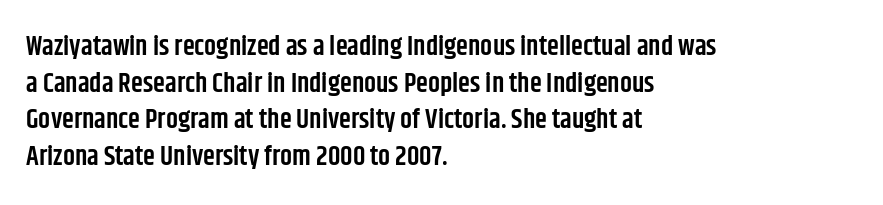
Successive baselines arrive at the customary interval. Nothing unusual about the tracking: characters are spaced as the font intends. Clear beneath every line of the passage. The lettering stays uniformly vertical, giving the passage a roman look. A somewhat darkened texture: the type is semibold rather than bold. Left-aligned paragraph, ragged on the right.
